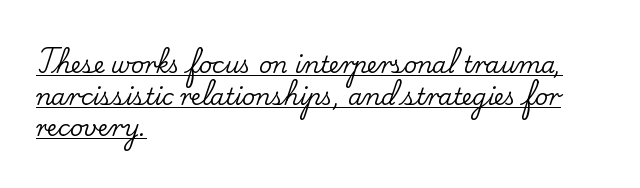
{"underline": "yes", "align": "left", "line_spacing": "normal", "line_spacing_ratio": 1.37, "letter_spacing": "normal", "letter_spacing_em": 0.0, "glyph_px": 23}
